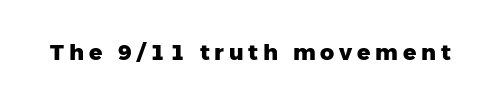
{"italic": "no", "bold": "yes", "underline": "no", "letter_spacing": "wide", "letter_spacing_em": 0.22, "glyph_px": 22}
